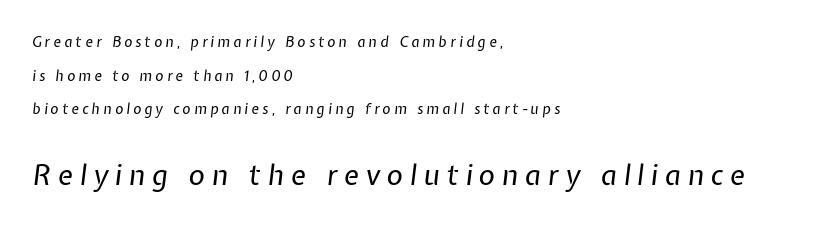
{"italic": "yes", "lean": "right", "slant_degrees": 7, "bold": "no", "weight": "regular", "width": "normal", "stroke_contrast": "low", "x_height": "medium", "monospaced": "no", "underline": "no", "align": "left", "line_spacing": "loose", "line_spacing_ratio": 2.41, "letter_spacing": "wide", "letter_spacing_em": 0.24, "larger_block": "second", "size_ratio": 2.0, "glyph_px": 28}
